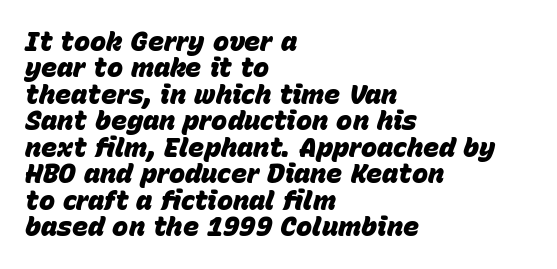
{"italic": "yes", "lean": "right", "slant_degrees": 15, "bold": "yes", "underline": "no", "align": "left", "line_spacing": "tight", "line_spacing_ratio": 0.98, "letter_spacing": "normal", "letter_spacing_em": 0.0, "glyph_px": 27}
